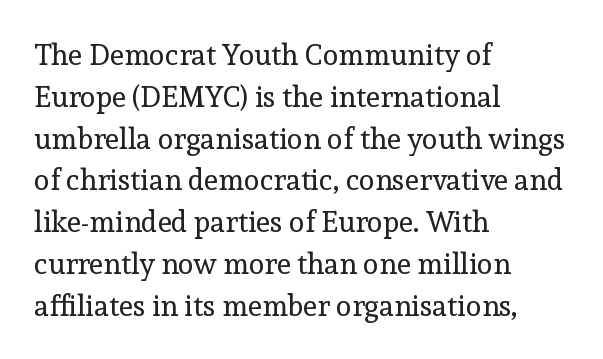
Character widths vary here, with narrow letters taking less room than wide ones. Left-aligned paragraph, ragged on the right. A typesetter would label this face a serif. Weight: regular or lighter.
